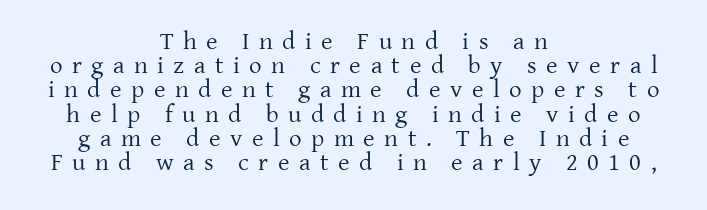
Q: Is the text bold? A: No.
Q: Is the text italic (slanted)? A: No, it is upright.
Q: Is the text underlined? A: No.
Q: How is the paragraph aligned? A: Centered.
Q: Is the spacing between letters normal or unusually wide? A: Unusually wide.
Q: Is the spacing between lines tight, normal or loose? A: Tight.
